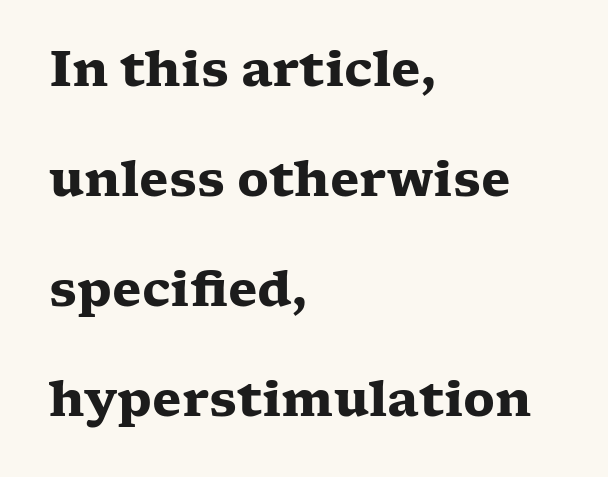
Q: Is the text bold? A: Yes.
Q: Is the text italic (slanted)? A: No, it is upright.
Q: Is the typeface a serif or a sans-serif typeface? A: Serif.
Q: Is the text underlined? A: No.
Q: How is the paragraph aligned? A: Left-aligned.
Q: Is the spacing between letters normal or unusually wide? A: Normal.
Q: Is the spacing between lines tight, normal or loose? A: Loose.
Q: Width (condensed, normal, or wide)? A: Wide.
Q: Stroke contrast? A: Low.
Q: x-height? A: Medium.
Q: Monospaced? A: No.
